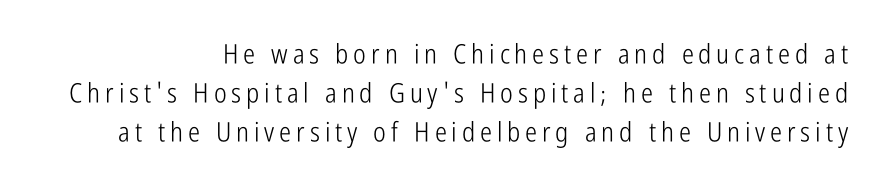
The image shows 27 px text type, upright; set normal line spacing (1.45x), not underlined.
